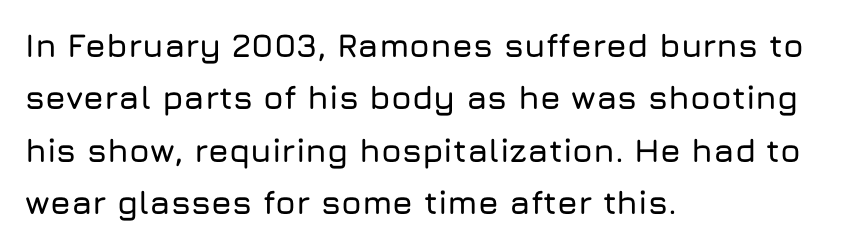
Q: Is the text italic (slanted)? A: No, it is upright.
Q: Is the typeface a serif or a sans-serif typeface? A: Sans-serif.
Q: Is the text underlined? A: No.
Q: How is the paragraph aligned? A: Left-aligned.
Q: Is the spacing between letters normal or unusually wide? A: Normal.
Q: Is the spacing between lines tight, normal or loose? A: Normal.
Q: Width (condensed, normal, or wide)? A: Normal.
Q: Stroke contrast? A: Low.
Q: x-height? A: Medium.
Q: Monospaced? A: No.
